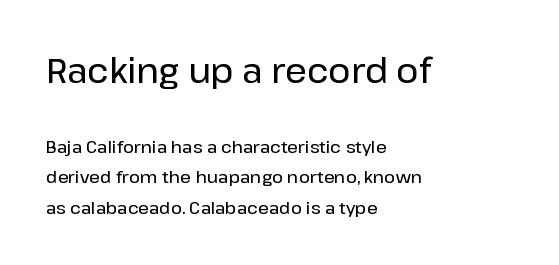
Inter-character spacing is left at the font's built-in metrics. Which chunk is bigger? The first one — the top block dwarfs the bottom. The compositor pushed each line to the left boundary. Typographically, this falls in the sans-serif category. The foot of each line stays bare and open. The font's upright variant was chosen for this text.
